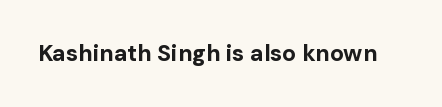
Q: Is the text bold? A: Yes.
Q: Is the text italic (slanted)? A: No, it is upright.
Q: Is the text underlined? A: No.
Q: Is the spacing between letters normal or unusually wide? A: Normal.
